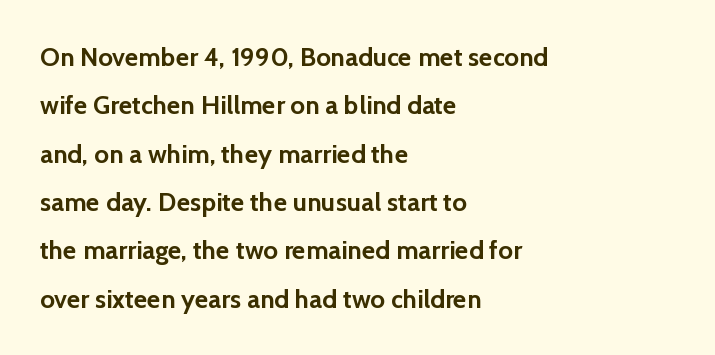
Stroke thickness is high; the sample reads as a true bold. The letters sit at their default tracking, neither squeezed nor spread. Notice how the stems are strictly vertical — no italics here. Line starts are locked; line ends wander.
